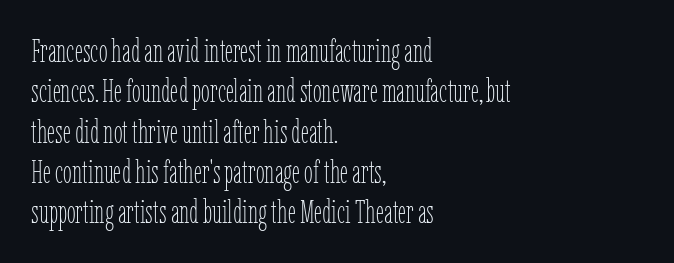
Q: Is the text bold? A: No.
Q: Is the text italic (slanted)? A: No, it is upright.
Q: Is the text underlined? A: No.
Q: How is the paragraph aligned? A: Left-aligned.
Q: Is the spacing between letters normal or unusually wide? A: Normal.
Q: Is the spacing between lines tight, normal or loose? A: Normal.
Q: Width (condensed, normal, or wide)? A: Condensed.
Q: Stroke contrast? A: Low.
Q: x-height? A: Medium.
Q: Monospaced? A: No.
